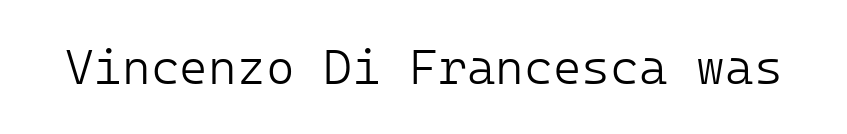
The image shows 49 px light sans-serif type, upright; set normal letter spacing, not underlined; low stroke contrast and a medium x-height.
